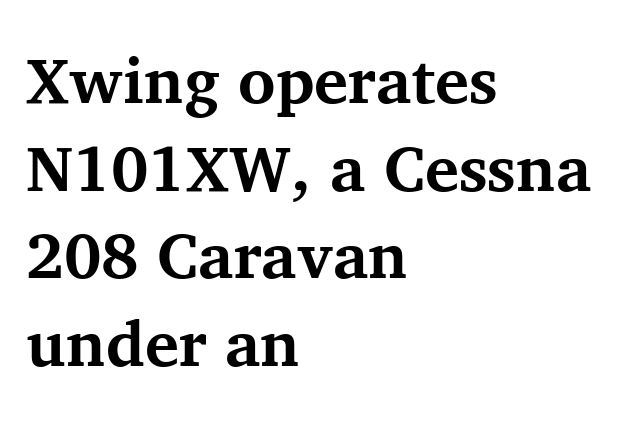
{"serif": "yes", "italic": "no", "bold": "yes", "weight": "bold", "width": "normal", "stroke_contrast": "medium", "x_height": "medium", "monospaced": "no", "underline": "no", "align": "left", "line_spacing": "normal", "line_spacing_ratio": 1.37, "letter_spacing": "normal", "letter_spacing_em": 0.0, "glyph_px": 64}
